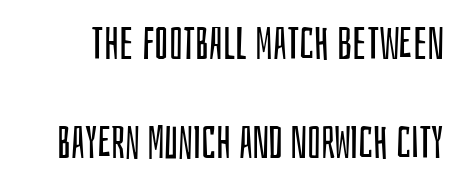
Q: Is the text bold? A: No.
Q: Is the text italic (slanted)? A: No, it is upright.
Q: Is the typeface a serif or a sans-serif typeface? A: Sans-serif.
Q: Is the text underlined? A: No.
Q: Is the spacing between letters normal or unusually wide? A: Normal.
Q: Is the spacing between lines tight, normal or loose? A: Loose.
Q: Width (condensed, normal, or wide)? A: Condensed.
Q: Stroke contrast? A: Low.
Q: x-height? A: Large.
Q: Monospaced? A: No.
